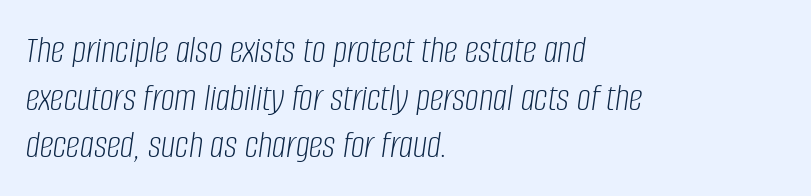
The image shows 39 px light, condensed type, italic (leaning right); set left-aligned, line spacing 1.22x, normal letter spacing, not underlined; low stroke contrast and a large x-height.
